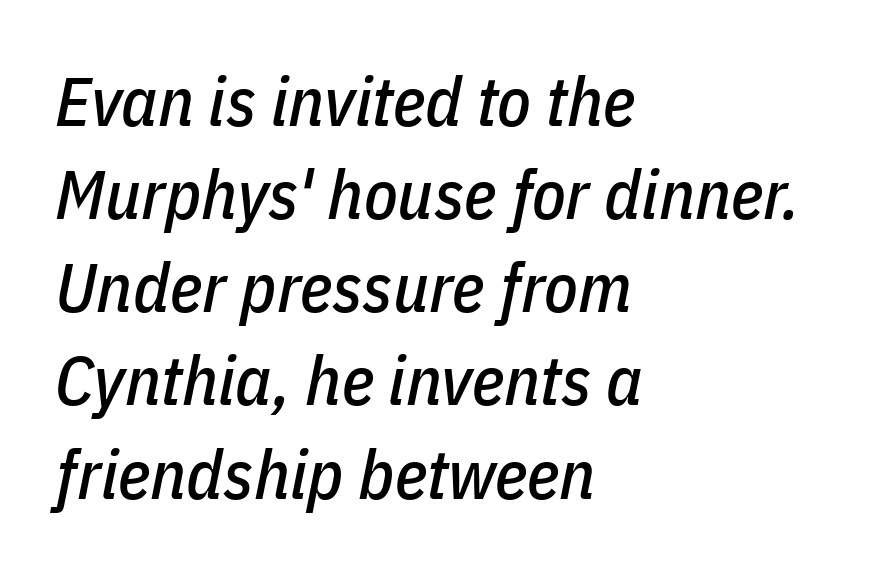
{"italic": "yes", "lean": "right", "slant_degrees": 11, "width": "condensed", "stroke_contrast": "low", "x_height": "medium", "monospaced": "no", "underline": "no", "align": "left", "line_spacing": "normal", "line_spacing_ratio": 1.35, "letter_spacing": "normal", "letter_spacing_em": 0.0, "glyph_px": 69}
